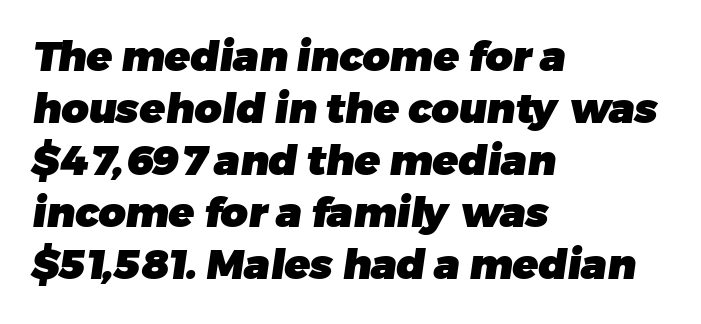
Q: Is the text bold? A: Yes.
Q: Is the typeface a serif or a sans-serif typeface? A: Sans-serif.
Q: Is the text underlined? A: No.
Q: How is the paragraph aligned? A: Left-aligned.
Q: Is the spacing between letters normal or unusually wide? A: Normal.
Q: Width (condensed, normal, or wide)? A: Normal.
Q: Stroke contrast? A: Low.
Q: x-height? A: Medium.
Q: Monospaced? A: No.
